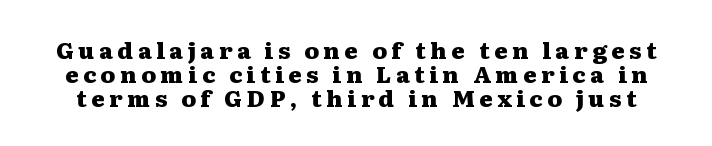
{"italic": "no", "bold": "yes", "underline": "no", "line_spacing": "tight", "line_spacing_ratio": 1.05, "letter_spacing": "wide", "letter_spacing_em": 0.2, "glyph_px": 23}
